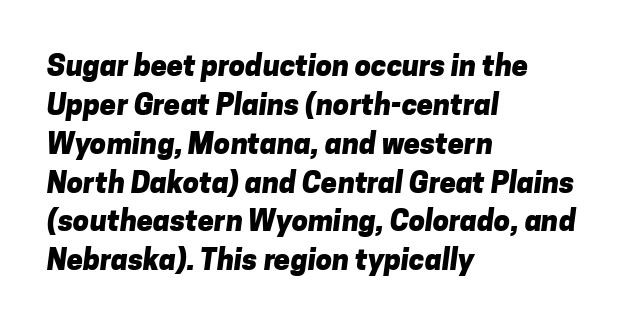
{"serif": "no", "bold": "yes", "weight": "heavy", "width": "normal", "stroke_contrast": "low", "x_height": "medium", "monospaced": "no", "underline": "no", "align": "left", "line_spacing": "normal", "line_spacing_ratio": 1.34, "letter_spacing": "normal", "letter_spacing_em": 0.0, "glyph_px": 29}
